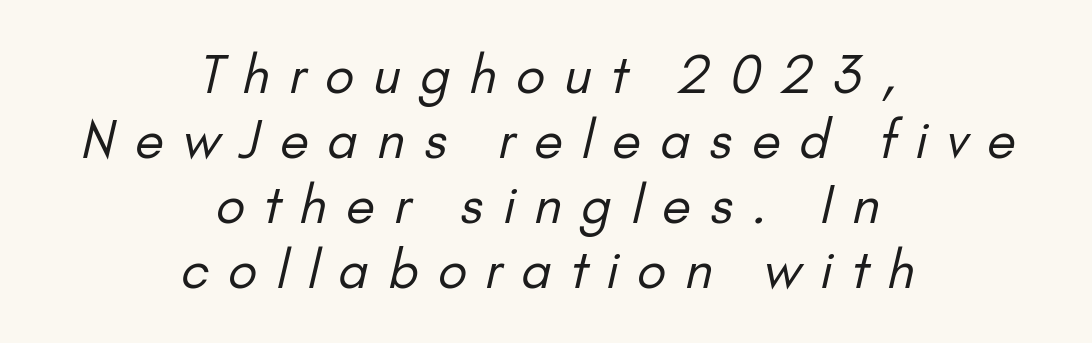
{"serif": "no", "bold": "no", "weight": "regular", "width": "normal", "stroke_contrast": "low", "x_height": "small", "monospaced": "no", "underline": "no", "align": "center", "line_spacing": "normal", "line_spacing_ratio": 1.25, "letter_spacing": "wide", "letter_spacing_em": 0.37, "glyph_px": 52}
